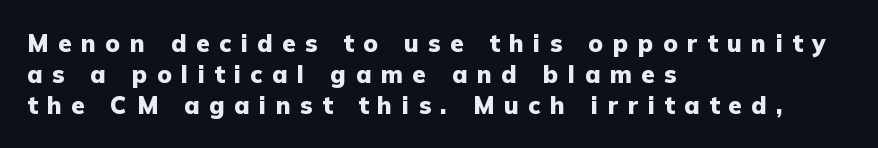
The designer left line spacing at the default. Does the weight exceed regular? Yes, all the way to bold. Every character sits straight up, as roman type does. Words float on clear page, feet unadorned. Reading down the block, your eye returns to a fixed left position each line.
